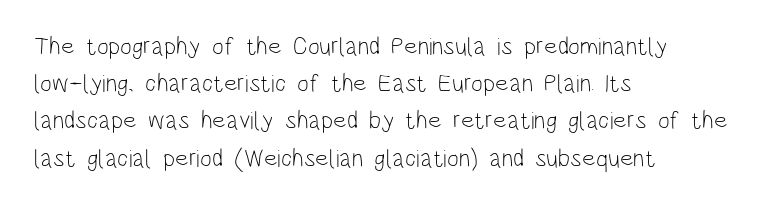
{"italic": "no", "bold": "no", "underline": "no", "align": "left", "line_spacing": "normal", "line_spacing_ratio": 1.49, "letter_spacing": "normal", "letter_spacing_em": 0.0, "glyph_px": 25}
